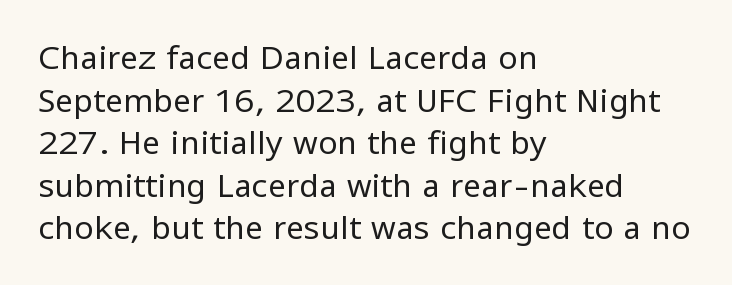
Looks like regular typesetting: each glyph gets only the width it needs. The font family rendered here belongs to the sans-serif group. Each stroke keeps to a modest, everyday thickness or less. Decoration check: the copy has no underline.
